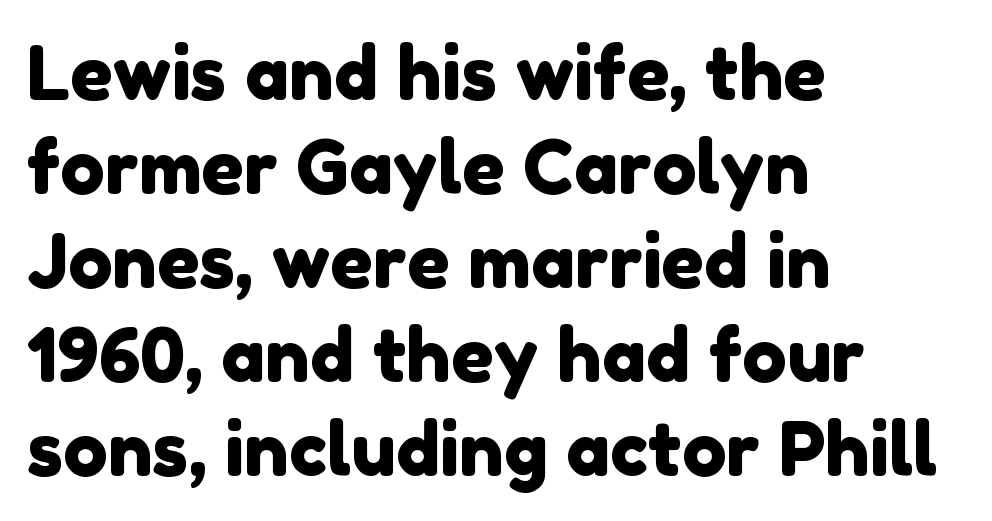
The image shows 74 px sans-serif type; set left-aligned, normal line spacing (1.27x), normal letter spacing, not underlined; low stroke contrast and a medium x-height.
